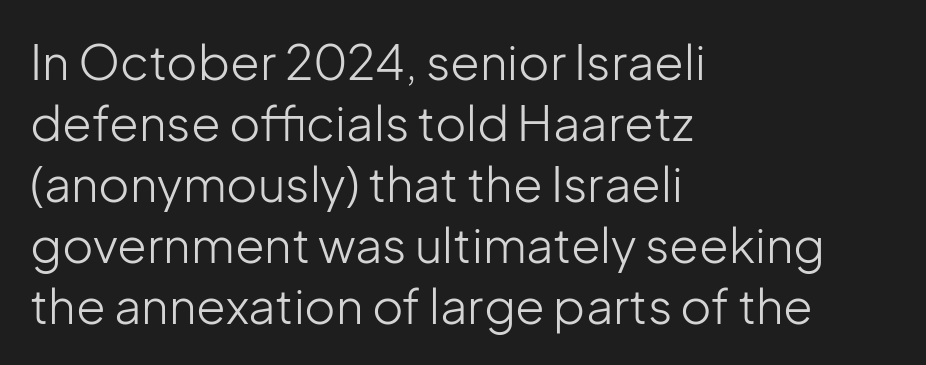
{"serif": "no", "italic": "no", "bold": "no", "weight": "light", "width": "normal", "stroke_contrast": "low", "x_height": "medium", "monospaced": "no", "underline": "no", "align": "left", "line_spacing": "normal", "line_spacing_ratio": 1.27, "letter_spacing": "normal", "letter_spacing_em": 0.0, "glyph_px": 48}
